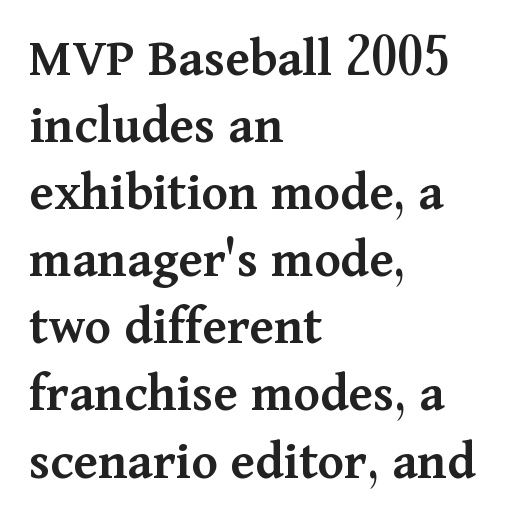
{"serif": "yes", "italic": "no", "bold": "semi", "weight": "semibold", "width": "normal", "stroke_contrast": "medium", "x_height": "medium", "monospaced": "no", "underline": "no", "align": "left", "line_spacing_ratio": 1.22, "letter_spacing": "normal", "letter_spacing_em": 0.0, "glyph_px": 55}
